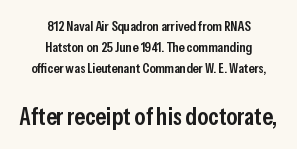
Vertically, the passage feels balanced, rows spaced as you'd expect. Tracking here is standard; glyphs follow each other at the usual distance. Caption: multi-line text, centered on the measure. Bold? Not quite — semibold, heavier than regular but stopping short.
